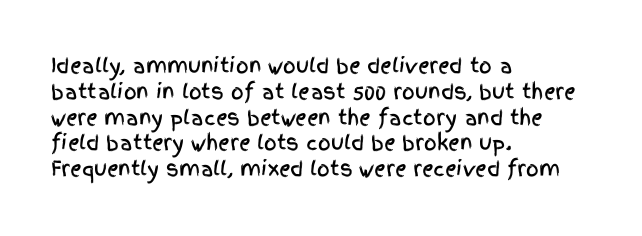
The image shows 20 px text type, upright; set left-aligned, normal line spacing (1.29x), normal letter spacing, not underlined.
